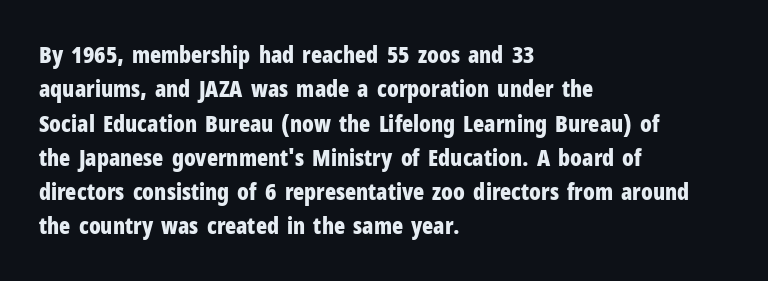
The space directly below the letters is spotless. Interline gaps are of average width in this sample. Ascenders rise straight up at ninety degrees. The rendering anchors every line to the left-hand side. The horizontal fit of the characters is conventional and even. The sample has been set heavy, in full bold.
